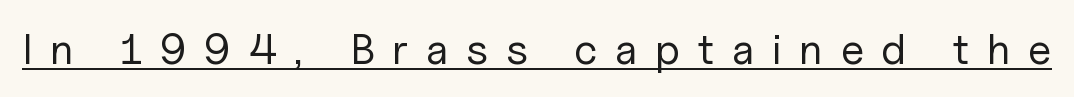
Nothing sits at the stroke ends, so this counts as sans-serif. Note the varied advance widths — an 'i' is clearly narrower than an 'm'. This is not heavy type; no bold has been used. Does extra space separate the letters? Yes, quite a lot of it.
